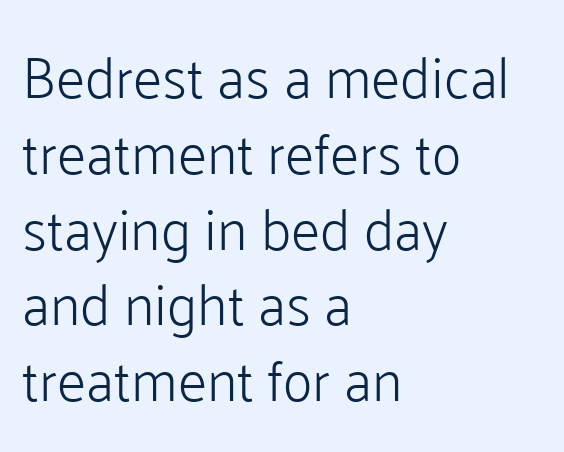
Q: Is the text bold? A: No.
Q: Is the text italic (slanted)? A: No, it is upright.
Q: Is the typeface a serif or a sans-serif typeface? A: Sans-serif.
Q: Is the text underlined? A: No.
Q: How is the paragraph aligned? A: Left-aligned.
Q: Is the spacing between letters normal or unusually wide? A: Normal.
Q: Is the spacing between lines tight, normal or loose? A: Normal.
Q: Width (condensed, normal, or wide)? A: Normal.
Q: Stroke contrast? A: Low.
Q: x-height? A: Medium.
Q: Monospaced? A: No.
